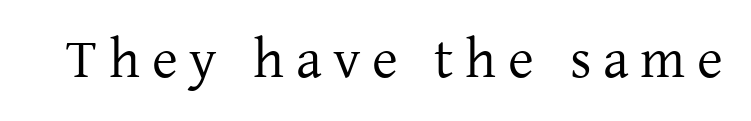
{"serif": "yes", "italic": "no", "bold": "no", "weight": "regular", "width": "normal", "stroke_contrast": "low", "x_height": "medium", "monospaced": "no", "underline": "no", "letter_spacing": "wide", "letter_spacing_em": 0.21, "glyph_px": 56}
